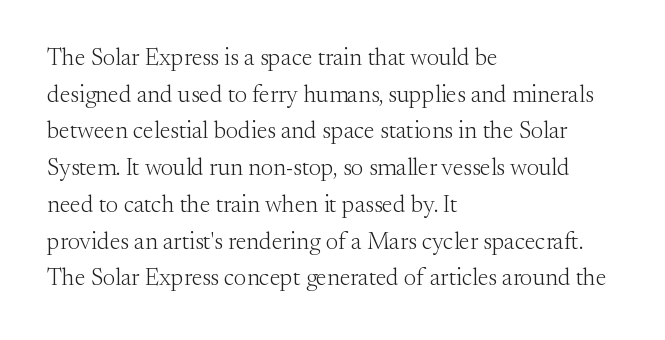
Standard letterfit; no display-style spreading of the glyphs. No chunkiness to these letters — they're not bold. This is roman type, the default non-slanted kind. Does the copy run flush right? No — it runs flush left.
